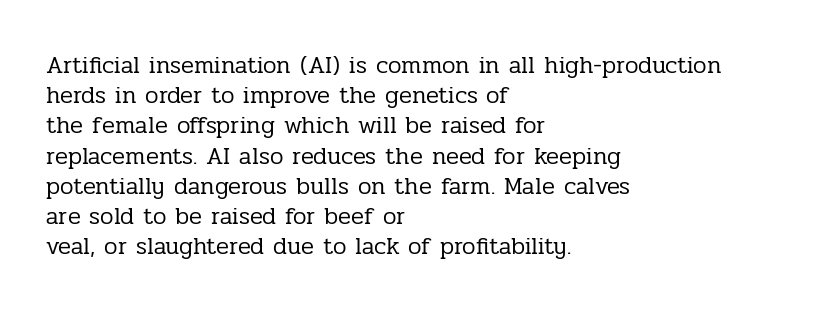
The image shows 24 px text type, upright; set left-aligned, normal line spacing (1.26x), normal letter spacing, not underlined.
